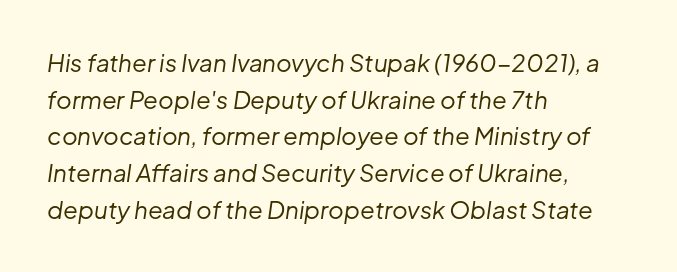
The image shows 24 px text type, italic (leaning right); set left-aligned, normal line spacing (1.53x), normal letter spacing, not underlined.
